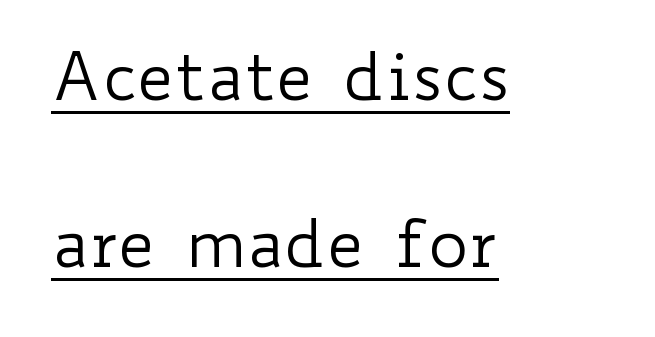
{"italic": "no", "bold": "no", "weight": "regular", "width": "wide", "stroke_contrast": "low", "x_height": "small", "monospaced": "no", "underline": "yes", "align": "left", "line_spacing": "loose", "line_spacing_ratio": 2.49, "letter_spacing": "normal", "letter_spacing_em": 0.0, "glyph_px": 67}
